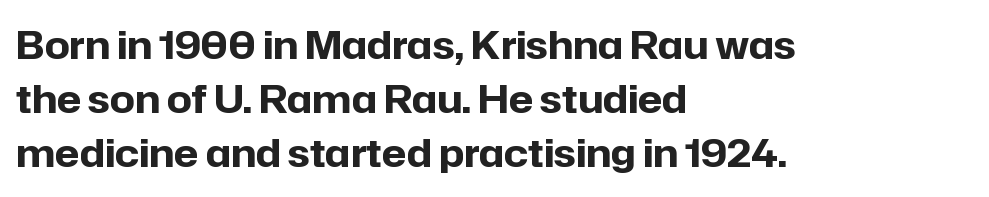
Q: Is the text bold? A: Yes.
Q: Is the text italic (slanted)? A: No, it is upright.
Q: Is the typeface a serif or a sans-serif typeface? A: Sans-serif.
Q: Is the text underlined? A: No.
Q: How is the paragraph aligned? A: Left-aligned.
Q: Is the spacing between letters normal or unusually wide? A: Normal.
Q: Is the spacing between lines tight, normal or loose? A: Normal.
Q: Width (condensed, normal, or wide)? A: Normal.
Q: Stroke contrast? A: Low.
Q: x-height? A: Medium.
Q: Monospaced? A: No.
